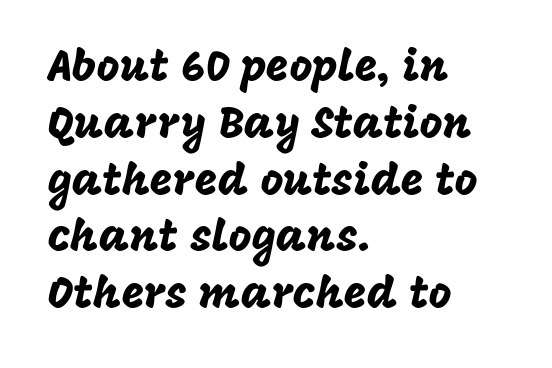
The image shows 44 px sans-serif type; set left-aligned, normal line spacing (1.29x), normal letter spacing, not underlined; low stroke contrast and a large x-height.
